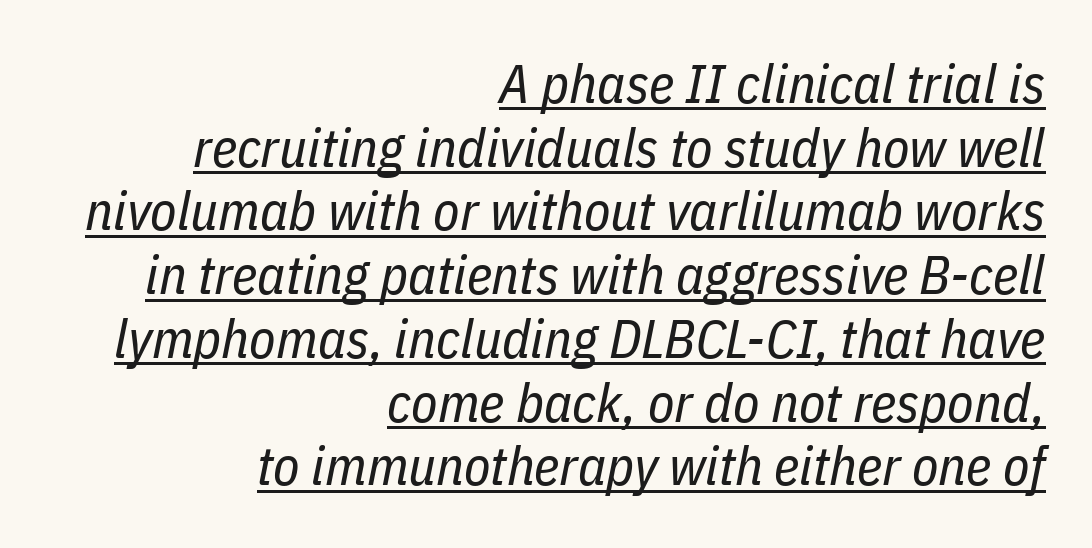
{"italic": "yes", "lean": "right", "slant_degrees": 11, "bold": "no", "weight": "regular", "width": "condensed", "stroke_contrast": "low", "x_height": "medium", "monospaced": "no", "underline": "yes", "align": "right", "line_spacing_ratio": 1.18, "letter_spacing": "normal", "letter_spacing_em": 0.0, "glyph_px": 54}
